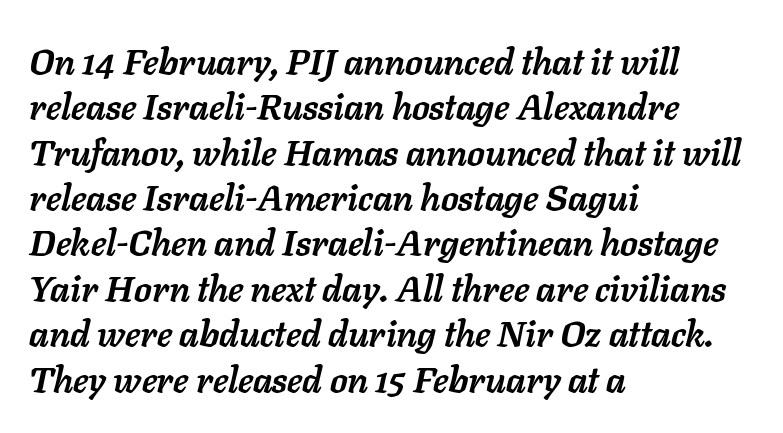
The image shows 36 px semibold type, italic (leaning right); set left-aligned, normal line spacing (1.26x), normal letter spacing, not underlined; low stroke contrast and a medium x-height.
